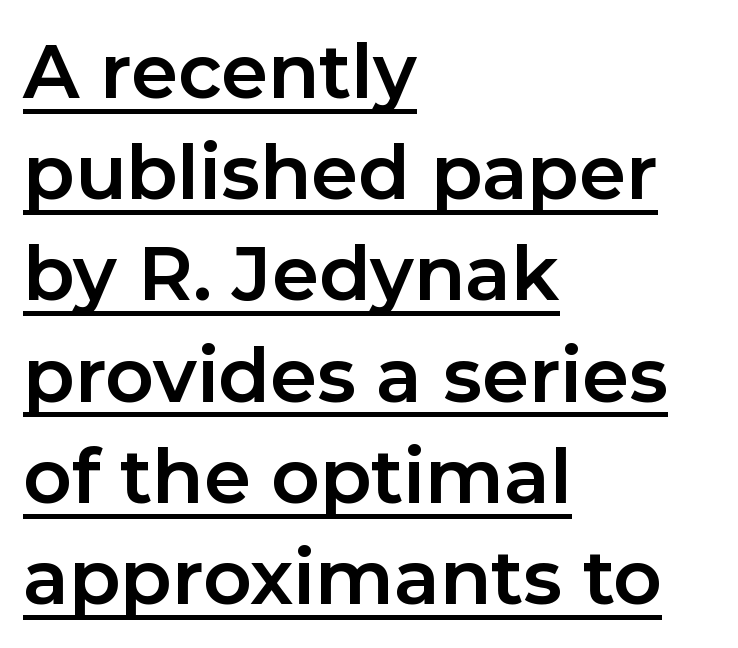
{"serif": "no", "italic": "no", "bold": "yes", "weight": "bold", "width": "normal", "stroke_contrast": "low", "x_height": "medium", "monospaced": "no", "underline": "yes", "align": "left", "line_spacing": "normal", "line_spacing_ratio": 1.35, "letter_spacing": "normal", "letter_spacing_em": 0.0, "glyph_px": 75}
